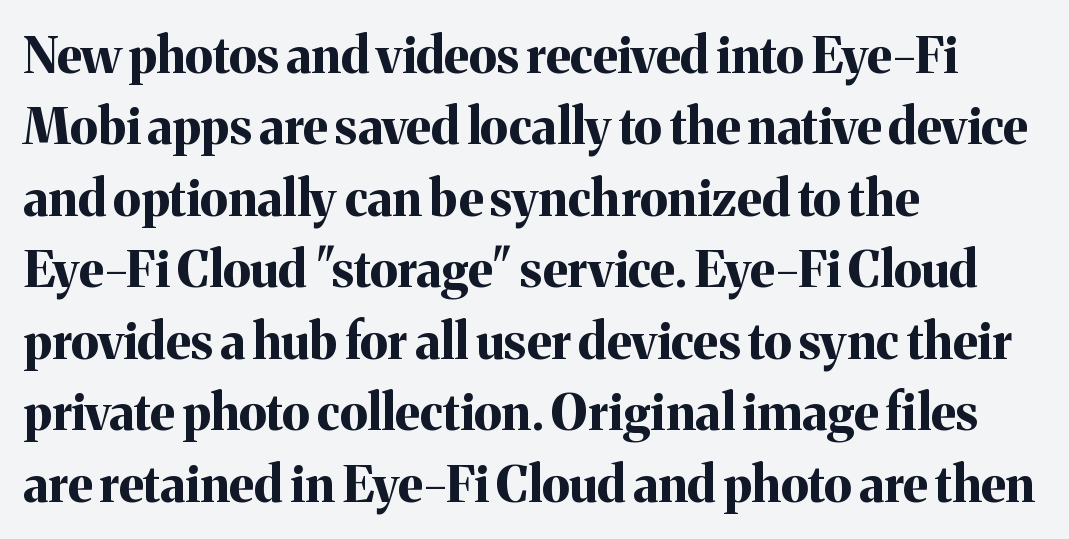
The image shows 50 px bold serif type, upright; set left-aligned, normal line spacing (1.43x), normal letter spacing, not underlined; medium stroke contrast and a medium x-height.
